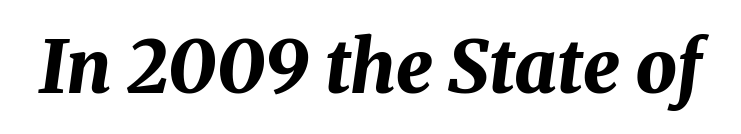
The image shows 73 px bold type, italic (leaning right); set normal letter spacing, not underlined; medium stroke contrast and a medium x-height.
